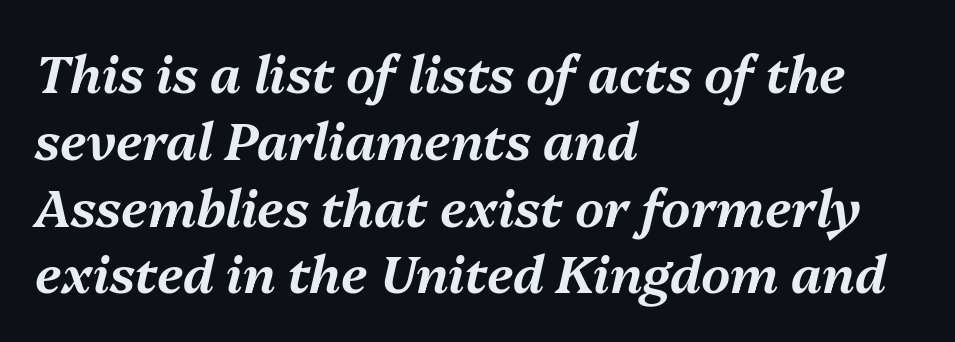
Q: Is the text italic (slanted)? A: Yes, it leans right by about 13 degrees.
Q: Is the text underlined? A: No.
Q: How is the paragraph aligned? A: Left-aligned.
Q: Is the spacing between letters normal or unusually wide? A: Normal.
Q: Is the spacing between lines tight, normal or loose? A: Normal.
Q: Width (condensed, normal, or wide)? A: Normal.
Q: Stroke contrast? A: Medium.
Q: x-height? A: Medium.
Q: Monospaced? A: No.
